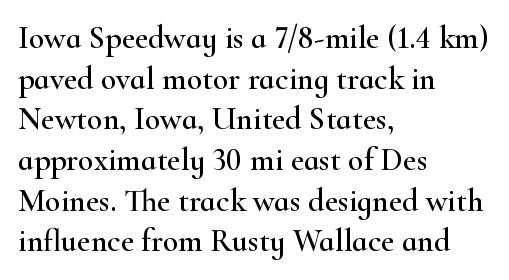
Q: Is the text italic (slanted)? A: No, it is upright.
Q: Is the typeface a serif or a sans-serif typeface? A: Serif.
Q: Is the text underlined? A: No.
Q: How is the paragraph aligned? A: Left-aligned.
Q: Is the spacing between letters normal or unusually wide? A: Normal.
Q: Is the spacing between lines tight, normal or loose? A: Normal.
Q: Width (condensed, normal, or wide)? A: Wide.
Q: Stroke contrast? A: High.
Q: x-height? A: Small.
Q: Monospaced? A: No.
